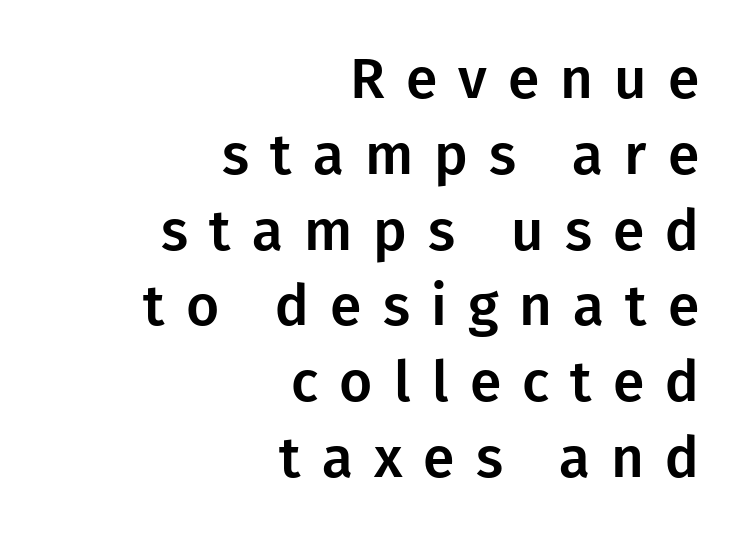
{"serif": "no", "italic": "no", "width": "normal", "stroke_contrast": "low", "x_height": "medium", "monospaced": "no", "underline": "no", "align": "right", "line_spacing": "normal", "line_spacing_ratio": 1.33, "letter_spacing": "wide", "letter_spacing_em": 0.37, "glyph_px": 57}
